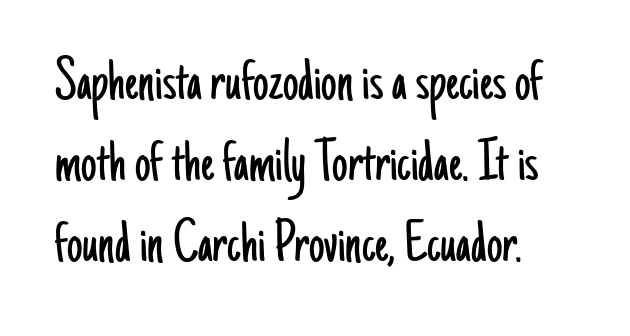
The image shows 62 px light, condensed sans-serif type, upright; set left-aligned, normal line spacing (1.31x), normal letter spacing, not underlined; low stroke contrast and a small x-height.
